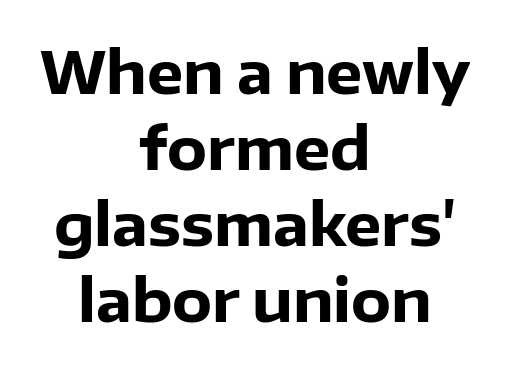
The image shows 58 px heavy sans-serif type, upright; set centered, normal line spacing (1.31x), normal letter spacing, not underlined; low stroke contrast and a medium x-height.
